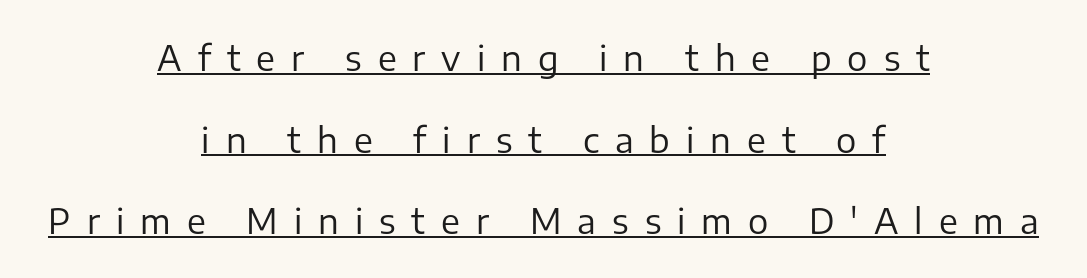
{"serif": "no", "italic": "no", "bold": "no", "weight": "regular", "width": "normal", "stroke_contrast": "low", "x_height": "medium", "monospaced": "no", "underline": "yes", "align": "center", "line_spacing": "loose", "line_spacing_ratio": 2.4, "letter_spacing": "wide", "letter_spacing_em": 0.47, "glyph_px": 34}
